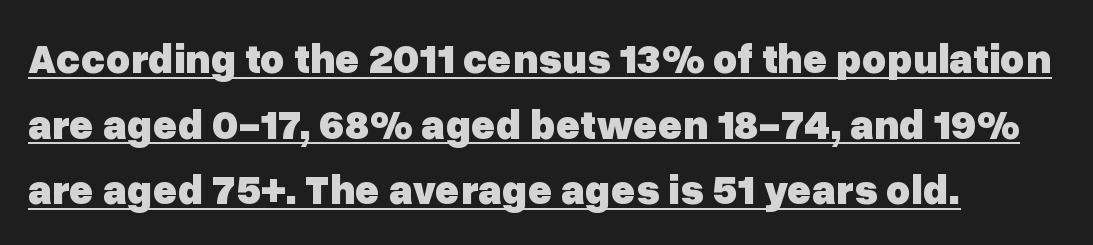
Q: Is the text bold? A: Yes.
Q: Is the text italic (slanted)? A: No, it is upright.
Q: Is the typeface a serif or a sans-serif typeface? A: Sans-serif.
Q: Is the text underlined? A: Yes.
Q: How is the paragraph aligned? A: Left-aligned.
Q: Is the spacing between letters normal or unusually wide? A: Normal.
Q: Is the spacing between lines tight, normal or loose? A: Normal.
Q: Width (condensed, normal, or wide)? A: Normal.
Q: Stroke contrast? A: Low.
Q: x-height? A: Medium.
Q: Monospaced? A: No.
